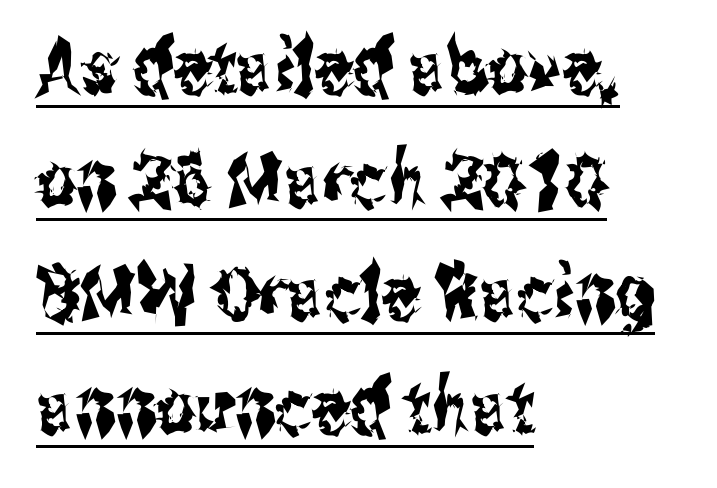
A sans-serif font was chosen for this passage. The lettering stays uniformly vertical, giving the passage a roman look. Short note: letters normally spaced. Does the leading feel generous? No, just average.
